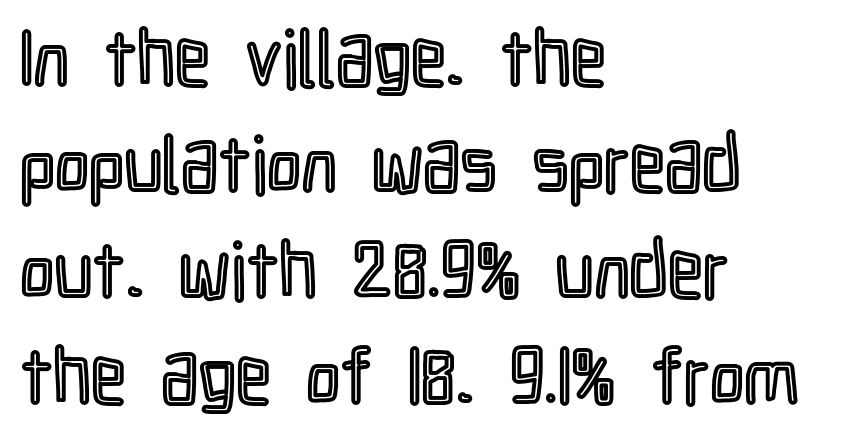
{"italic": "no", "width": "condensed", "x_height": "medium", "monospaced": "no", "underline": "no", "align": "left", "line_spacing": "normal", "line_spacing_ratio": 1.36, "letter_spacing": "normal", "letter_spacing_em": 0.0, "glyph_px": 78}
